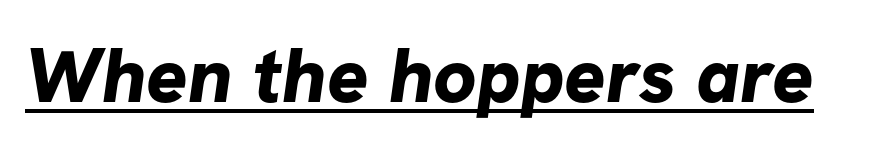
{"serif": "no", "bold": "yes", "weight": "bold", "width": "normal", "stroke_contrast": "low", "x_height": "medium", "monospaced": "no", "underline": "yes", "letter_spacing": "normal", "letter_spacing_em": 0.0, "glyph_px": 77}
